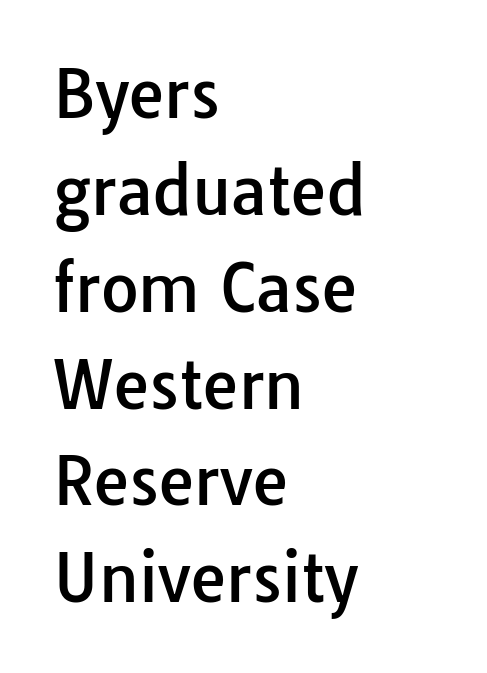
{"serif": "no", "italic": "no", "width": "normal", "stroke_contrast": "low", "x_height": "medium", "monospaced": "no", "underline": "no", "align": "left", "line_spacing": "normal", "line_spacing_ratio": 1.49, "letter_spacing": "normal", "letter_spacing_em": 0.0, "glyph_px": 65}
